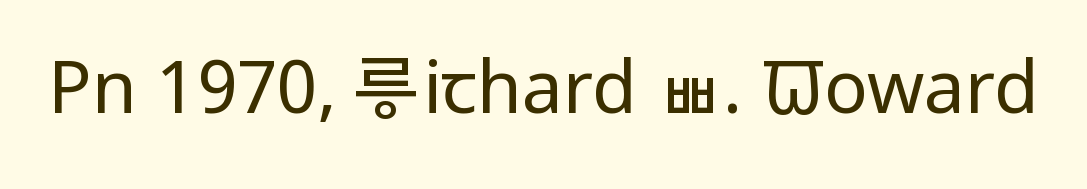
{"serif": "no", "italic": "no", "bold": "no", "weight": "regular", "width": "condensed", "stroke_contrast": "low", "x_height": "large", "monospaced": "no", "underline": "no", "letter_spacing": "normal", "letter_spacing_em": 0.0, "glyph_px": 73}
